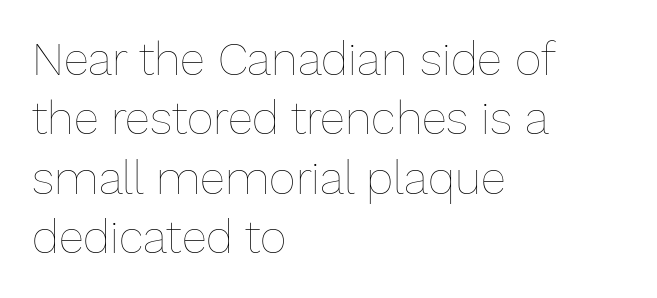
{"italic": "no", "bold": "no", "weight": "thin", "width": "normal", "stroke_contrast": "low", "x_height": "medium", "monospaced": "no", "underline": "no", "align": "left", "line_spacing": "normal", "line_spacing_ratio": 1.29, "letter_spacing": "normal", "letter_spacing_em": 0.0, "glyph_px": 46}
